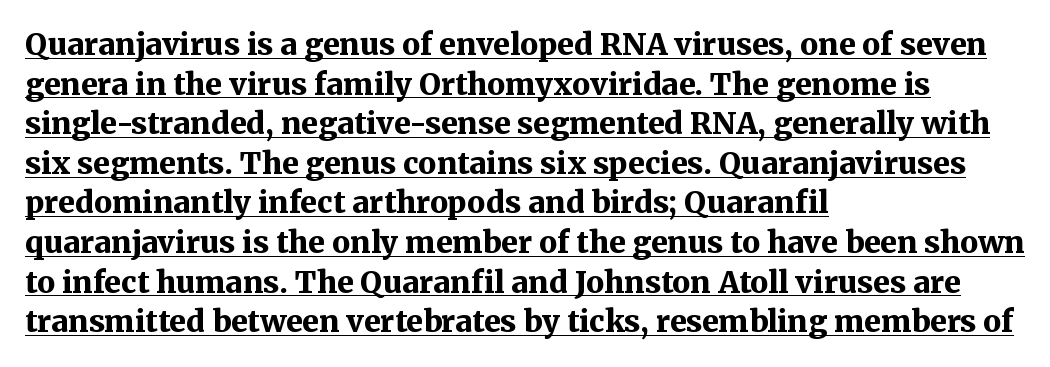
The string is rendered with underlining switched on. Here the designer chose a conventional face with non-uniform glyph widths. Weight check: bold — yes, fully. The lines sit at an ordinary, default distance from one another. Typographically, this falls in the serif category.
